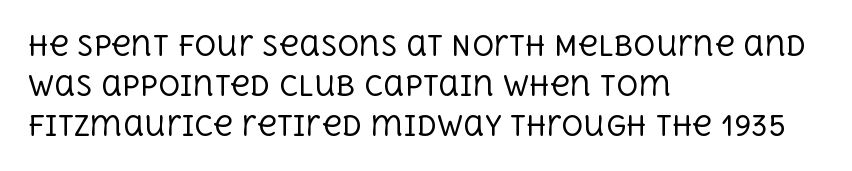
{"italic": "no", "bold": "no", "underline": "no", "align": "left", "line_spacing": "normal", "line_spacing_ratio": 1.48, "letter_spacing": "normal", "letter_spacing_em": 0.0, "glyph_px": 27}
